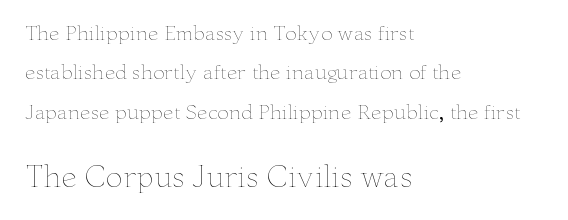
Q: Is the text bold? A: No.
Q: Is the text italic (slanted)? A: No, it is upright.
Q: Is the text underlined? A: No.
Q: How is the paragraph aligned? A: Left-aligned.
Q: Is the spacing between letters normal or unusually wide? A: Normal.
Q: Is the spacing between lines tight, normal or loose? A: Loose.
Q: Which block of text is set in a larger size, the first (top) or the second (bottom)? A: The second (bottom) one.
Q: Width (condensed, normal, or wide)? A: Wide.
Q: Stroke contrast? A: Low.
Q: x-height? A: Small.
Q: Monospaced? A: No.
